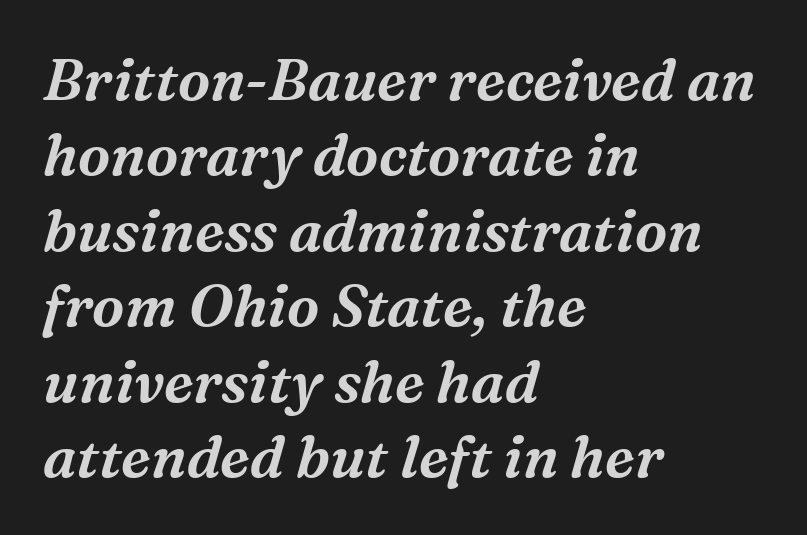
Note: serifs present on the glyphs. Tall strokes in this sample are angled rather than plumb. Tracking value appears to be zero — textbook default spacing. Evenly set lines give the paragraph a standard silhouette.
